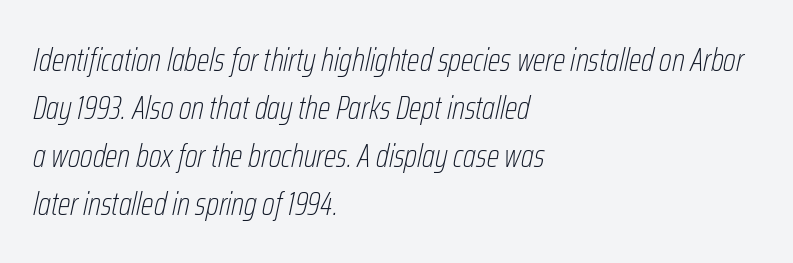
Characters are canted at an angle relative to the baseline's perpendicular. The lines are quadded left. Line spacing here is normal. Spacing verdict: proportional, widths tailored to each character. These lines keep a tight, regular rhythm from letter to letter.
